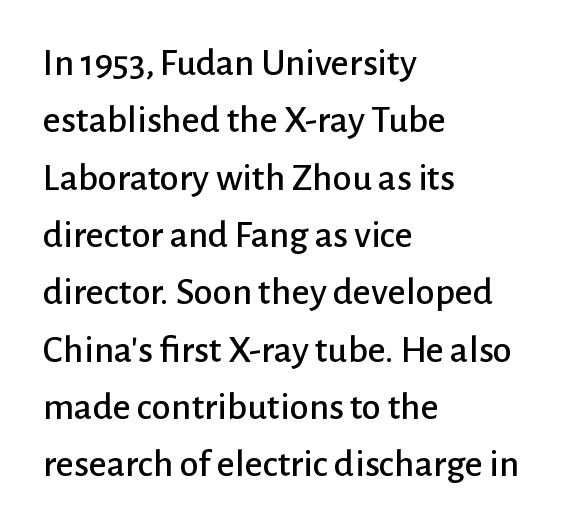
The image shows 39 px sans-serif type, upright; set left-aligned, normal line spacing (1.47x), normal letter spacing, not underlined; low stroke contrast and a medium x-height.
